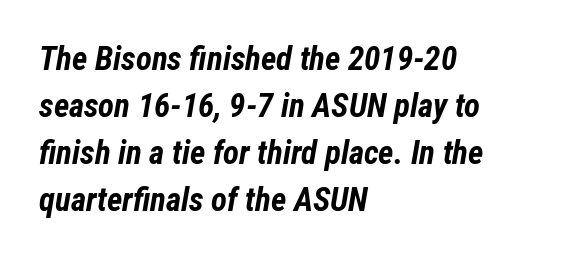
Q: Is the text bold? A: Yes.
Q: Is the text italic (slanted)? A: Yes, it leans right by about 12 degrees.
Q: Is the text underlined? A: No.
Q: How is the paragraph aligned? A: Left-aligned.
Q: Is the spacing between letters normal or unusually wide? A: Normal.
Q: Is the spacing between lines tight, normal or loose? A: Normal.
Q: Width (condensed, normal, or wide)? A: Condensed.
Q: Stroke contrast? A: Low.
Q: x-height? A: Medium.
Q: Monospaced? A: No.
